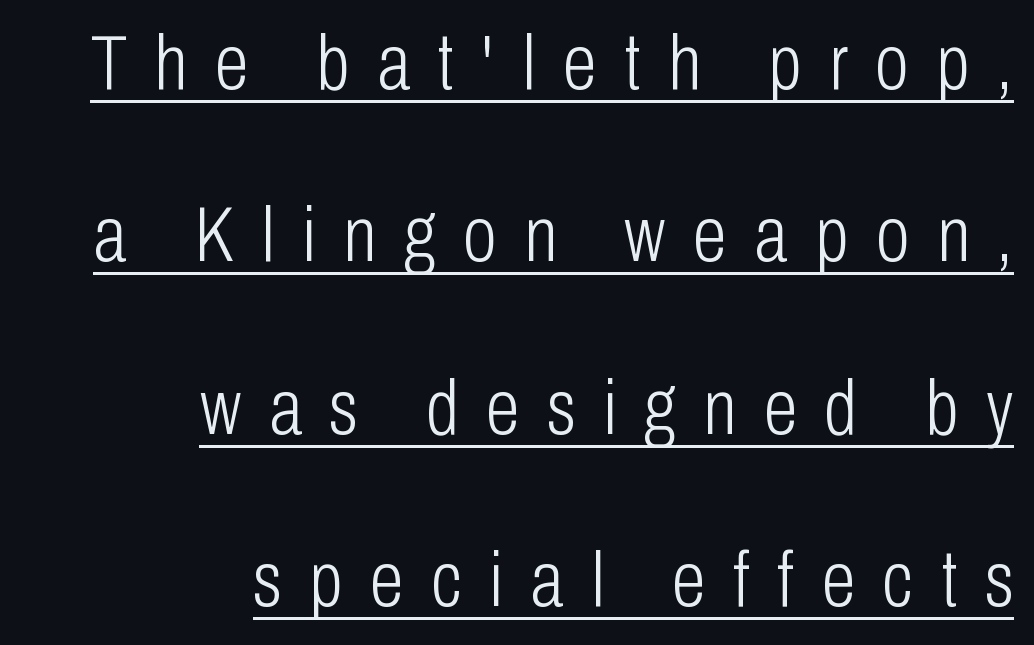
The horizontal fit of the characters is loose and conspicuously gappy. Layout note: lines flush right. The weight would be labelled regular, book, light, or lighter still. These lines are composed in type without serifs.
